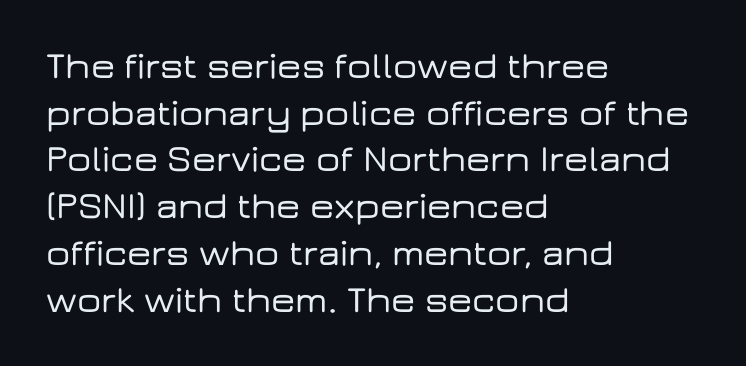
Ascenders rise straight up at ninety degrees. Serif or sans? Sans — the stroke terminals are bare. Note the varied advance widths — an 'i' is clearly narrower than an 'm'. Casual observation: everything's shoved over to the left. Has an underline been added? It has not. Caption: standard tracking, unaltered.
